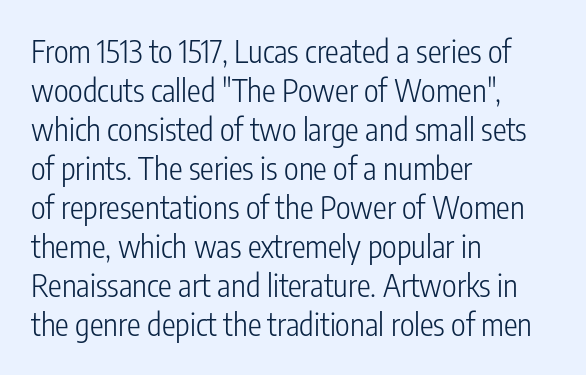
Q: Is the text bold? A: No.
Q: Is the text italic (slanted)? A: No, it is upright.
Q: Is the typeface a serif or a sans-serif typeface? A: Sans-serif.
Q: Is the text underlined? A: No.
Q: How is the paragraph aligned? A: Left-aligned.
Q: Is the spacing between letters normal or unusually wide? A: Normal.
Q: Is the spacing between lines tight, normal or loose? A: Normal.
Q: Width (condensed, normal, or wide)? A: Condensed.
Q: Stroke contrast? A: Low.
Q: x-height? A: Medium.
Q: Monospaced? A: No.
